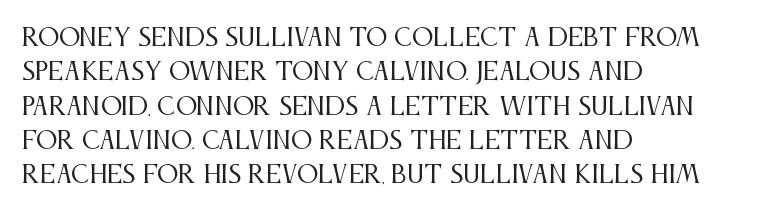
Q: Is the text bold? A: No.
Q: Is the text italic (slanted)? A: No, it is upright.
Q: Is the text underlined? A: No.
Q: How is the paragraph aligned? A: Left-aligned.
Q: Is the spacing between letters normal or unusually wide? A: Normal.
Q: Is the spacing between lines tight, normal or loose? A: Normal.
